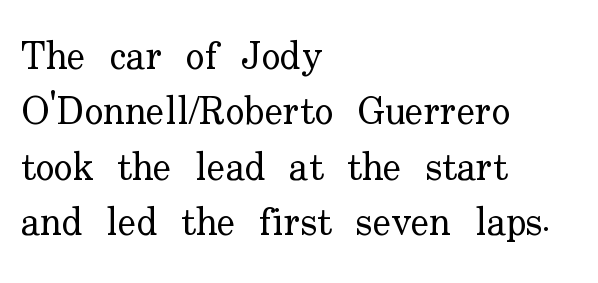
{"serif": "yes", "italic": "no", "bold": "no", "weight": "regular", "width": "normal", "stroke_contrast": "low", "x_height": "small", "monospaced": "no", "underline": "no", "align": "left", "line_spacing": "normal", "line_spacing_ratio": 1.42, "letter_spacing": "normal", "letter_spacing_em": 0.0, "glyph_px": 39}
